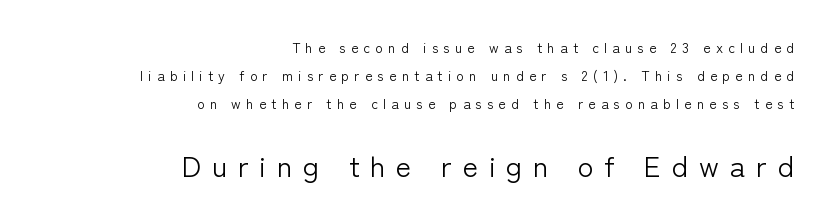
{"serif": "no", "italic": "no", "bold": "no", "weight": "light", "width": "normal", "stroke_contrast": "low", "x_height": "medium", "monospaced": "no", "underline": "no", "align": "right", "line_spacing": "loose", "line_spacing_ratio": 1.99, "letter_spacing": "wide", "letter_spacing_em": 0.37, "larger_block": "second", "size_ratio": 2.07, "glyph_px": 29}
